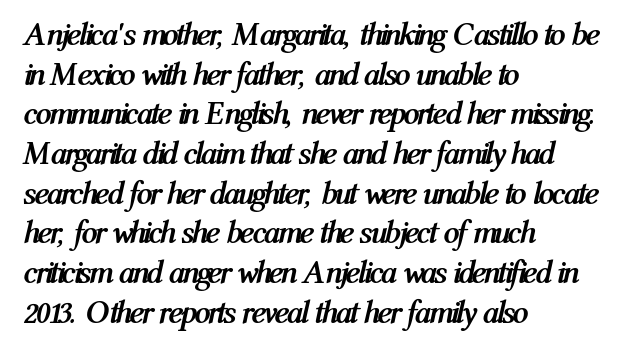
Check under the words: just untouched page. Nobody touched the tracking dial on this one. Bold? Absolutely — the strokes are thick and heavy. In CSS terms this would be text-align: left. Spacing verdict: proportional, widths tailored to each character.
